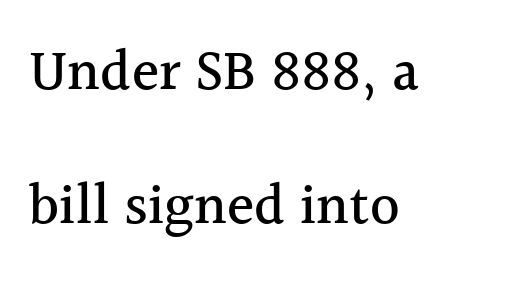
The image shows 57 px serif type, upright; set left-aligned, loose line spacing (2.35x), normal letter spacing, not underlined; a medium x-height.
